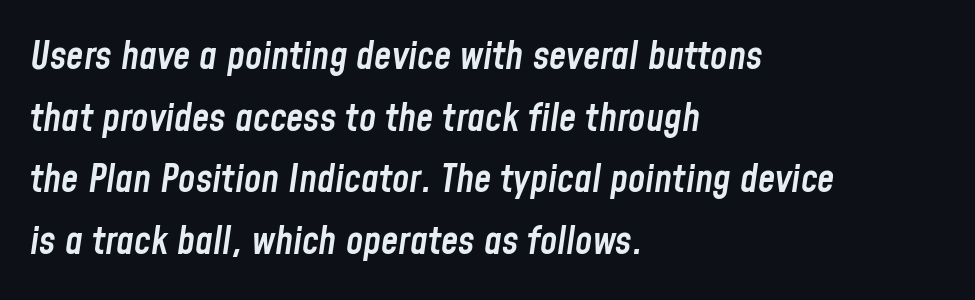
Which margin do the lines hug? The left one — the right edge is uneven. On the weight axis this lands at semibold, roughly 600. Regular leading. Any mark beneath the type? The region is blank. The rendering uses natural spacing where letterforms have individual widths.
